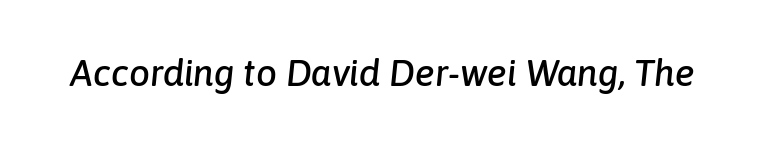
The image shows 37 px text type, italic (leaning right); set normal letter spacing, not underlined; low stroke contrast and a medium x-height.
